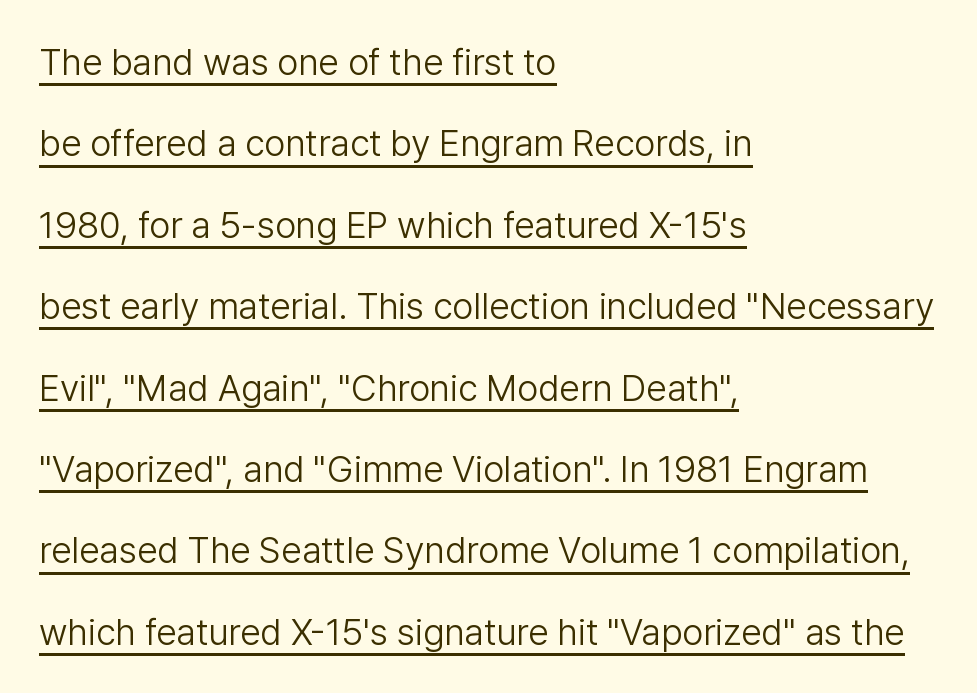
The image shows 37 px light sans-serif type, upright; set left-aligned, loose line spacing (2.2x), normal letter spacing, underlined; low stroke contrast and a medium x-height.
